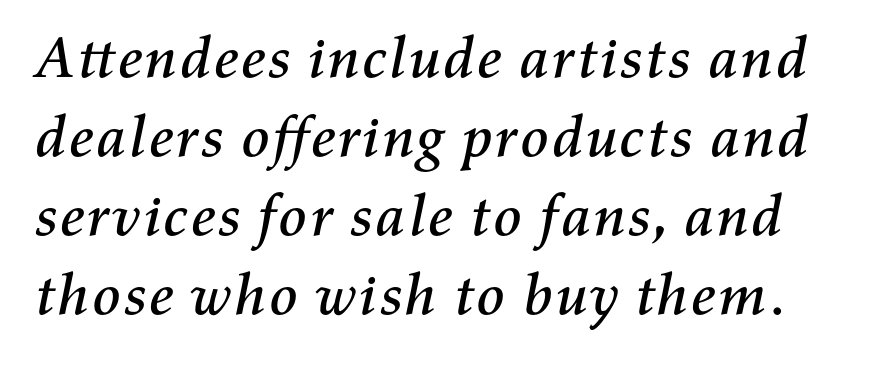
How are the letters spaced? Ordinarily, with no added tracking. A typesetter would call this proportional, since set widths differ per character. Designer's note — italics engaged. Clear beneath every line of the passage. Vertical spacing — default.
